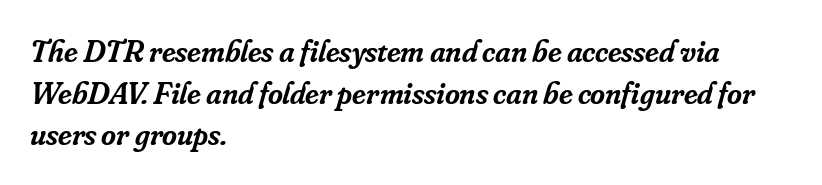
Vertically, the passage feels balanced, rows spaced as you'd expect. Old-style or modern, the face here clearly has serifs. Firm but not heavy-handed strokes: this text is semibold. Standard letterfit; no display-style spreading of the glyphs.
